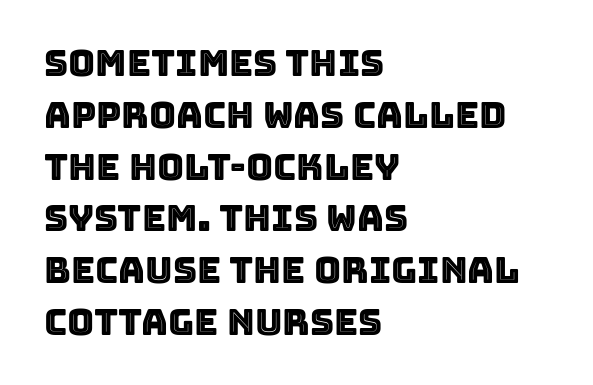
Vertical spacing — default. The setting favours the left margin, as ordinary paragraphs usually do. Style check: upright. Has an underline been added? It has not. Looks like regular typesetting: each glyph gets only the width it needs. The letters sit at their default tracking, neither squeezed nor spread.
